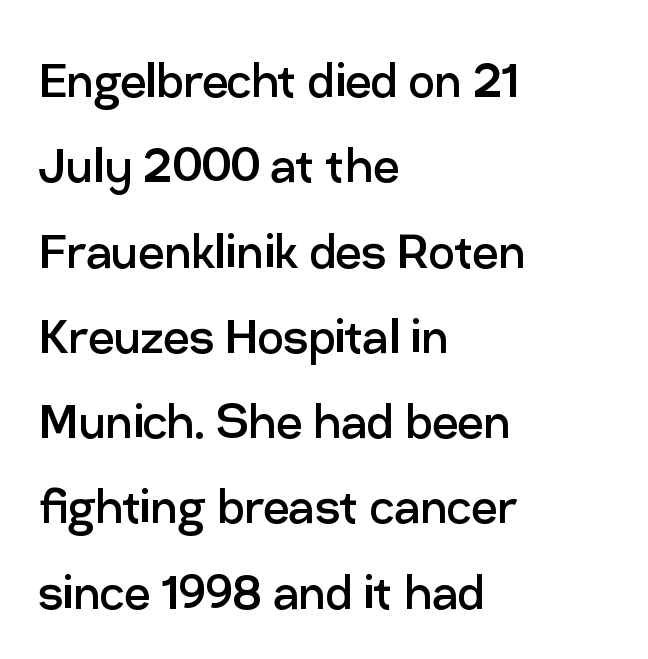
{"serif": "no", "italic": "no", "bold": "no", "weight": "regular", "width": "normal", "stroke_contrast": "low", "x_height": "medium", "monospaced": "no", "underline": "no", "align": "left", "line_spacing": "normal", "line_spacing_ratio": 1.47, "letter_spacing": "normal", "letter_spacing_em": 0.0, "glyph_px": 58}
